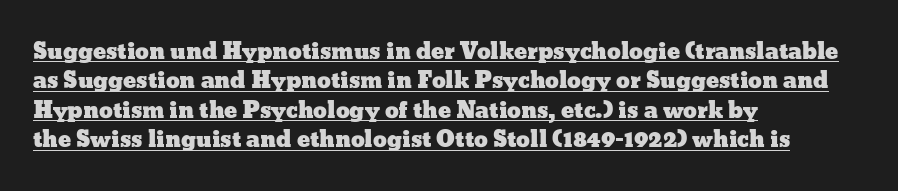
The image shows 22 px text type, upright; set left-aligned, normal line spacing (1.34x), normal letter spacing, underlined.
